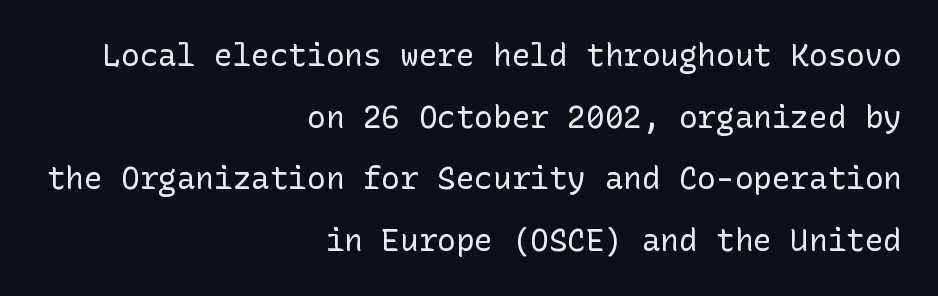
Q: Is the text bold? A: No.
Q: Is the text italic (slanted)? A: No, it is upright.
Q: Is the typeface a serif or a sans-serif typeface? A: Sans-serif.
Q: Is the text underlined? A: No.
Q: How is the paragraph aligned? A: Right-aligned.
Q: Is the spacing between letters normal or unusually wide? A: Normal.
Q: Is the spacing between lines tight, normal or loose? A: Loose.
Q: Width (condensed, normal, or wide)? A: Normal.
Q: Stroke contrast? A: Low.
Q: x-height? A: Medium.
